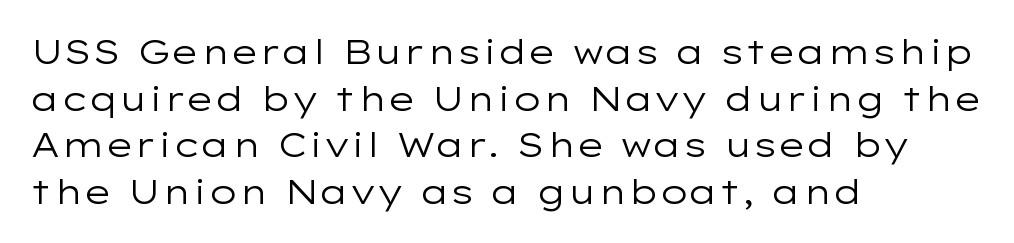
The image shows 34 px regular-weight, wide sans-serif type, upright; set left-aligned, normal line spacing (1.37x), normal letter spacing, not underlined; low stroke contrast and a medium x-height.
